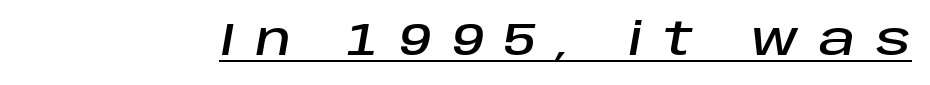
{"italic": "yes", "lean": "right", "slant_degrees": 10, "width": "normal", "stroke_contrast": "low", "x_height": "large", "monospaced": "no", "underline": "yes", "letter_spacing": "wide", "letter_spacing_em": 0.46, "glyph_px": 45}
